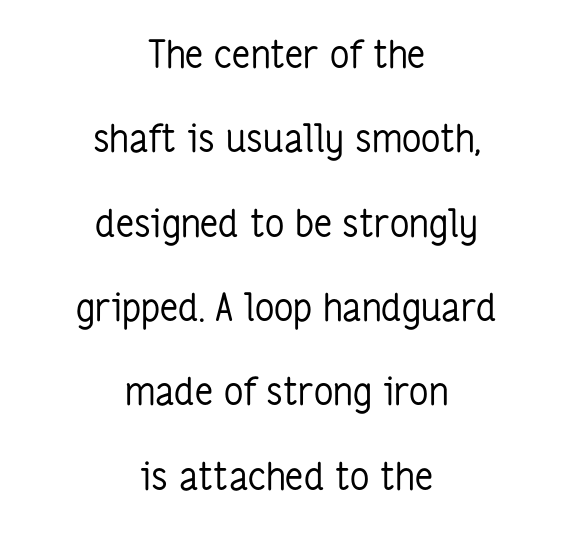
Quick note: interline space is abundant. This sample uses a sans-serif face. Between one letter and the next there's only the usual sliver of space. The paragraph has two soft edges and a firm central axis. The string is rendered with underlining switched off. This is the regular roman posture of the typeface.
